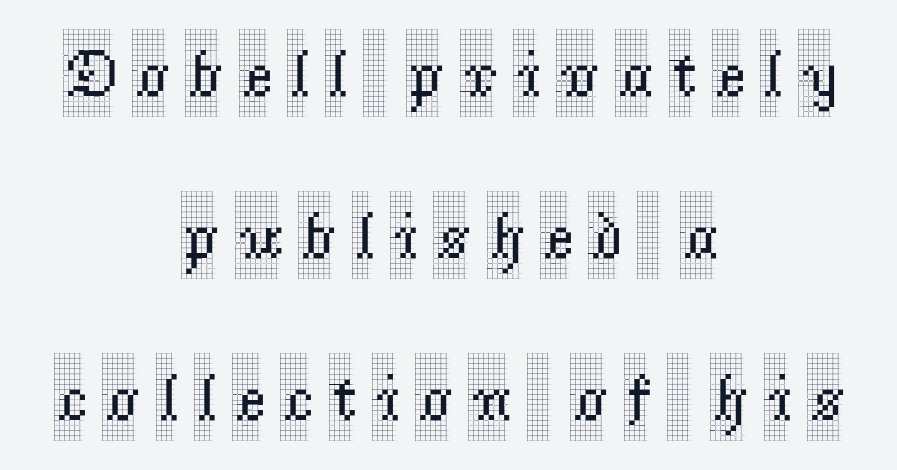
The image shows 67 px condensed serif type, upright; set centered, loose line spacing (2.42x), unusually wide letter spacing (+0.26 em), not underlined; a large x-height.
